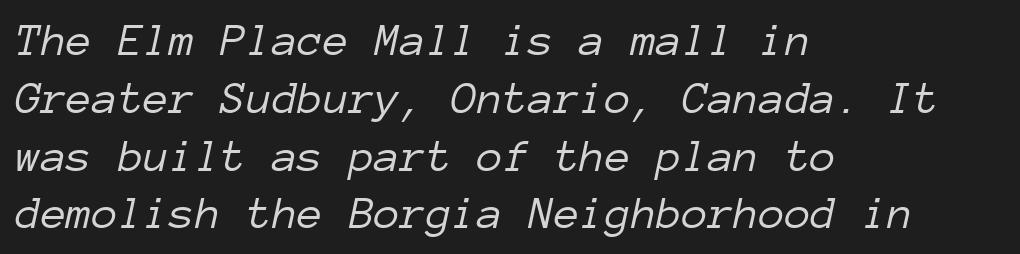
{"italic": "yes", "lean": "right", "slant_degrees": 12, "bold": "no", "weight": "light", "width": "normal", "stroke_contrast": "low", "x_height": "medium", "monospaced": "yes", "underline": "no", "align": "left", "line_spacing_ratio": 1.23, "letter_spacing": "normal", "letter_spacing_em": 0.0, "glyph_px": 47}
